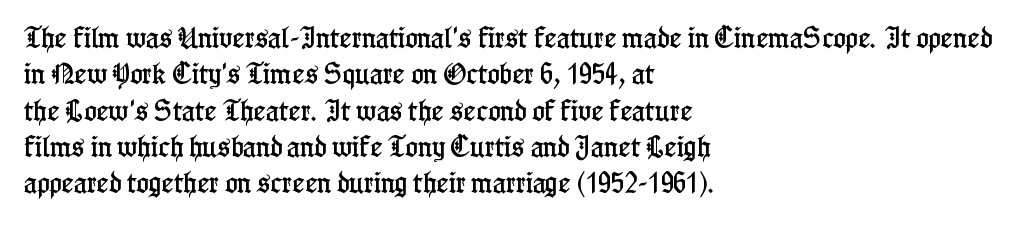
Q: Is the text italic (slanted)? A: No, it is upright.
Q: Is the text underlined? A: No.
Q: How is the paragraph aligned? A: Left-aligned.
Q: Is the spacing between letters normal or unusually wide? A: Normal.
Q: Is the spacing between lines tight, normal or loose? A: Normal.
